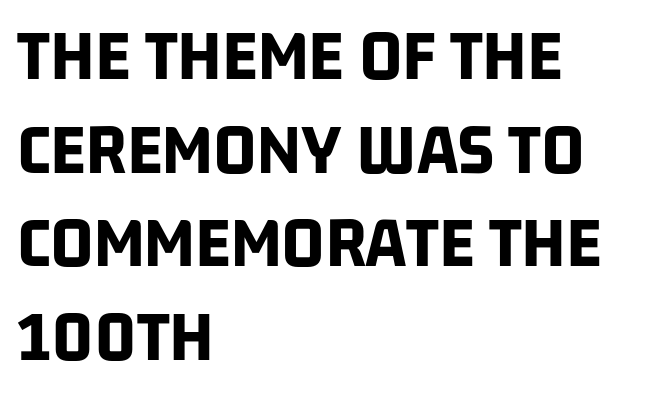
Q: Is the text bold? A: Yes.
Q: Is the typeface a serif or a sans-serif typeface? A: Sans-serif.
Q: Is the text underlined? A: No.
Q: How is the paragraph aligned? A: Left-aligned.
Q: Is the spacing between letters normal or unusually wide? A: Normal.
Q: Is the spacing between lines tight, normal or loose? A: Normal.
Q: Width (condensed, normal, or wide)? A: Condensed.
Q: Stroke contrast? A: Low.
Q: x-height? A: Large.
Q: Monospaced? A: No.
